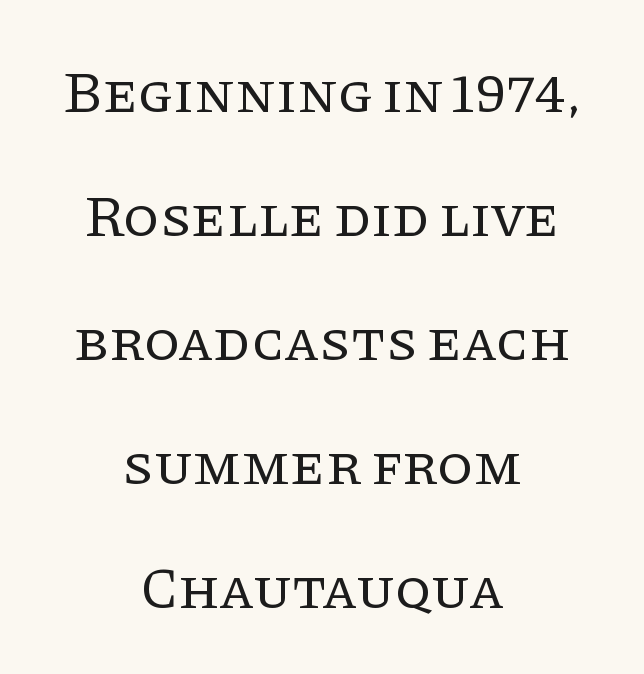
{"serif": "yes", "italic": "no", "bold": "no", "weight": "regular", "width": "normal", "stroke_contrast": "low", "x_height": "large", "monospaced": "no", "underline": "no", "align": "center", "line_spacing": "loose", "line_spacing_ratio": 2.14, "letter_spacing": "normal", "letter_spacing_em": 0.0, "glyph_px": 58}
